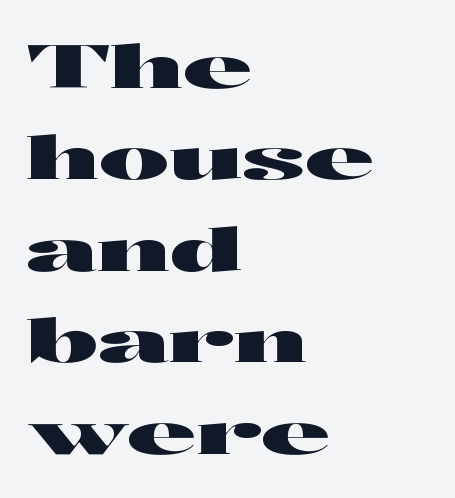
Q: Is the text italic (slanted)? A: No, it is upright.
Q: Is the typeface a serif or a sans-serif typeface? A: Sans-serif.
Q: Is the text underlined? A: No.
Q: How is the paragraph aligned? A: Left-aligned.
Q: Is the spacing between letters normal or unusually wide? A: Normal.
Q: Is the spacing between lines tight, normal or loose? A: Normal.
Q: Width (condensed, normal, or wide)? A: Wide.
Q: Stroke contrast? A: High.
Q: x-height? A: Medium.
Q: Monospaced? A: No.
